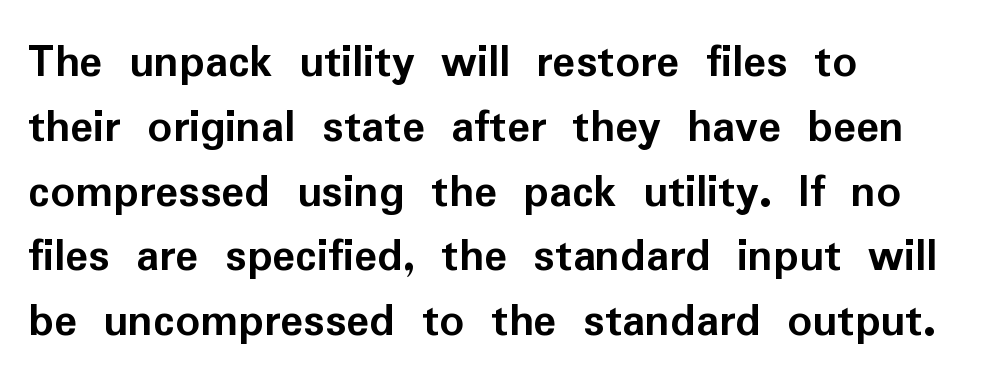
The image shows 48 px semibold sans-serif type, upright; set left-aligned, normal line spacing (1.35x), normal letter spacing, not underlined; low stroke contrast and a medium x-height.
